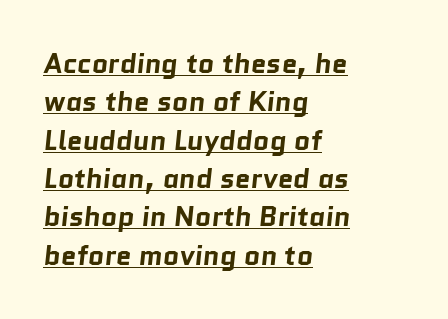
I'd call this a sans setting — the letters go barefoot. The face used here is rendered with its standard letterfit. In CSS terms this would be text-align: left. Students, observe: this is what conventionally led text looks like. Looks like regular typesetting: each glyph gets only the width it needs. Underlined type.
